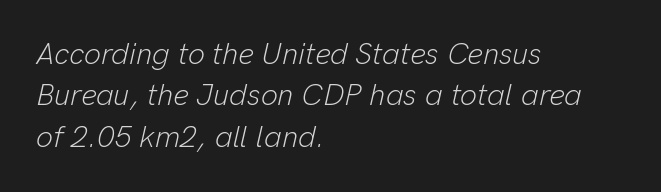
{"italic": "yes", "lean": "right", "slant_degrees": 13, "bold": "no", "weight": "light", "width": "normal", "stroke_contrast": "low", "x_height": "medium", "monospaced": "no", "underline": "no", "align": "left", "line_spacing": "normal", "line_spacing_ratio": 1.38, "letter_spacing": "normal", "letter_spacing_em": 0.0, "glyph_px": 30}
